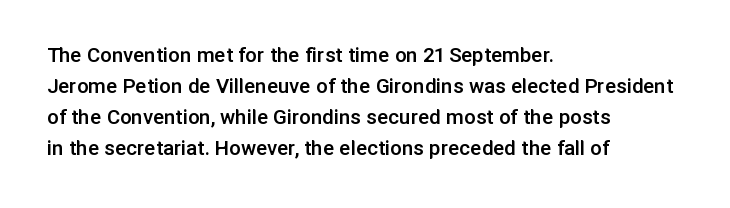
The image shows 23 px text type, upright; set left-aligned, normal line spacing (1.35x), normal letter spacing, not underlined.
